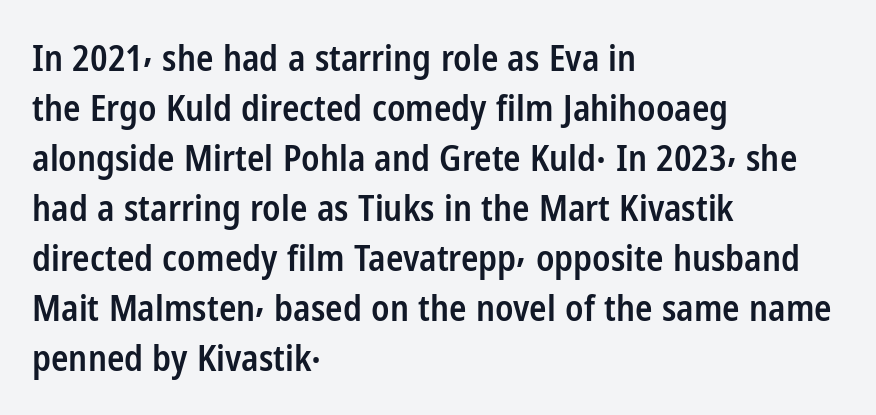
Q: Is the text bold? A: Semi-bold.
Q: Is the text italic (slanted)? A: No, it is upright.
Q: Is the typeface a serif or a sans-serif typeface? A: Sans-serif.
Q: Is the text underlined? A: No.
Q: How is the paragraph aligned? A: Left-aligned.
Q: Is the spacing between letters normal or unusually wide? A: Normal.
Q: Is the spacing between lines tight, normal or loose? A: Normal.
Q: Width (condensed, normal, or wide)? A: Condensed.
Q: Stroke contrast? A: Low.
Q: x-height? A: Medium.
Q: Monospaced? A: No.
